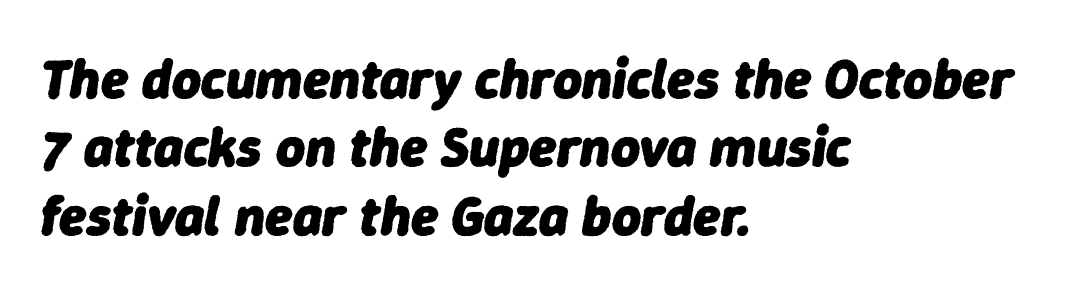
The image shows 56 px heavy type, italic (leaning right); set left-aligned, line spacing 1.22x, normal letter spacing, not underlined; low stroke contrast and a medium x-height.
